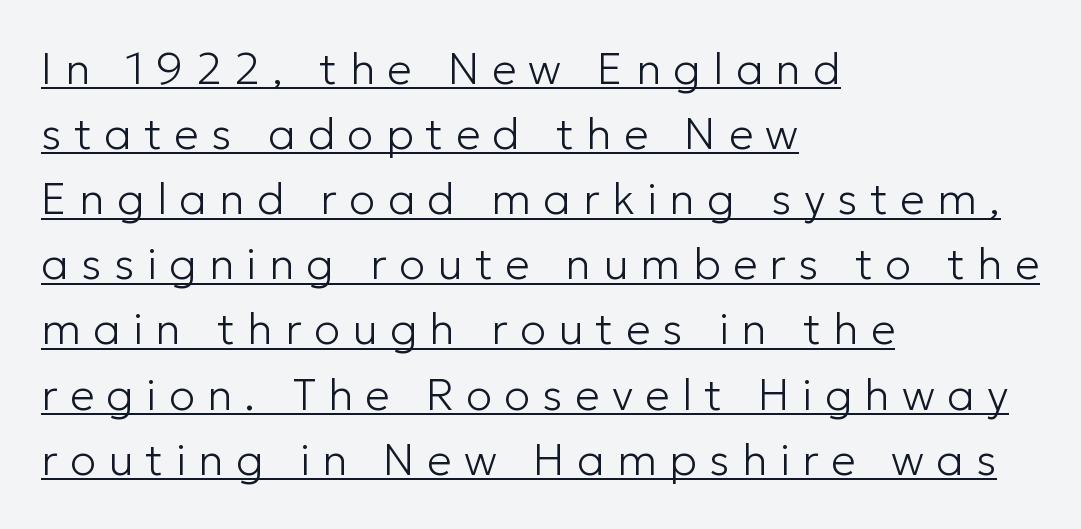
{"serif": "no", "italic": "no", "bold": "no", "weight": "light", "width": "normal", "stroke_contrast": "low", "x_height": "medium", "monospaced": "no", "underline": "yes", "align": "left", "line_spacing": "normal", "line_spacing_ratio": 1.48, "letter_spacing": "wide", "letter_spacing_em": 0.28, "glyph_px": 44}
